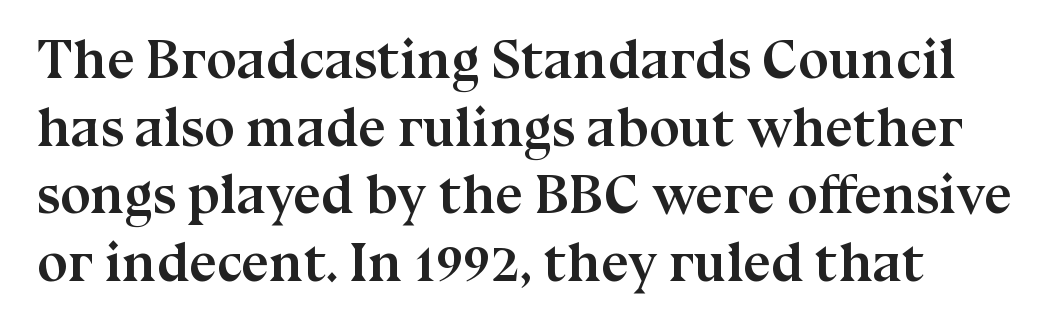
The face used here has the dense, thick strokes of a bold. Quick note: underline off. A typesetter would mark this as roman, not italic. No extra tracking has been applied to these lines. The passage shown is typeset with a serif family. This sample has the flowing, uneven cadence of proportional lettering.
